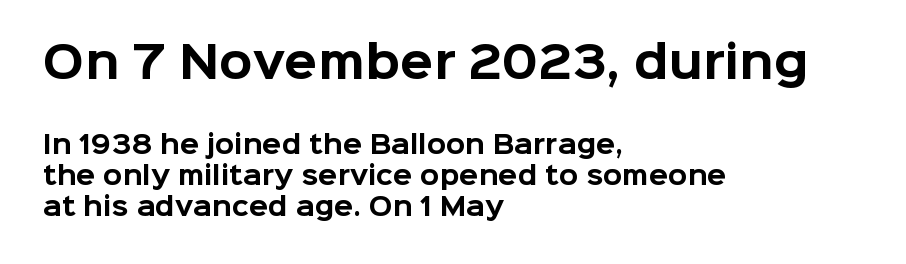
Q: Is the text bold? A: Yes.
Q: Is the text italic (slanted)? A: No, it is upright.
Q: Is the typeface a serif or a sans-serif typeface? A: Sans-serif.
Q: Is the text underlined? A: No.
Q: How is the paragraph aligned? A: Left-aligned.
Q: Is the spacing between letters normal or unusually wide? A: Normal.
Q: Which block of text is set in a larger size, the first (top) or the second (bottom)? A: The first (top) one.
Q: Width (condensed, normal, or wide)? A: Normal.
Q: Stroke contrast? A: Low.
Q: x-height? A: Medium.
Q: Monospaced? A: No.
